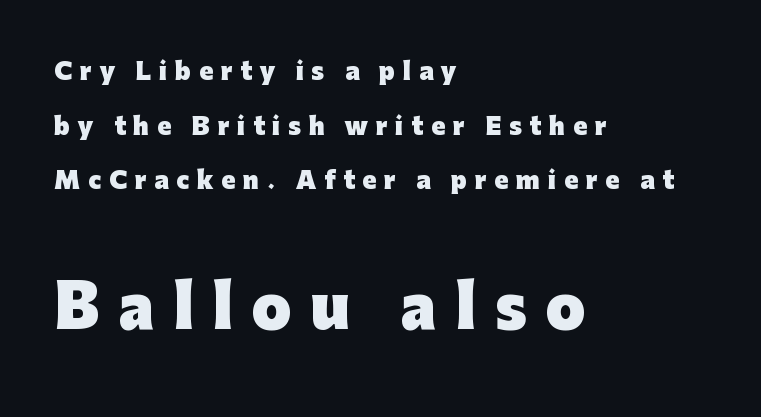
{"serif": "no", "italic": "no", "bold": "yes", "weight": "heavy", "width": "normal", "stroke_contrast": "low", "x_height": "medium", "monospaced": "no", "underline": "no", "align": "left", "line_spacing": "loose", "line_spacing_ratio": 2.38, "letter_spacing": "wide", "letter_spacing_em": 0.34, "larger_block": "second", "size_ratio": 2.48, "glyph_px": 57}
